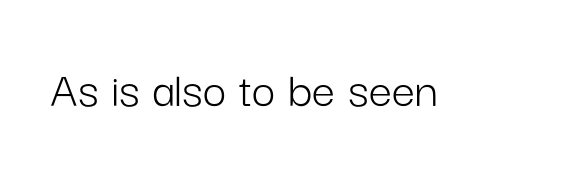
The image shows 52 px light sans-serif type, upright; set normal letter spacing, not underlined; low stroke contrast and a medium x-height.
